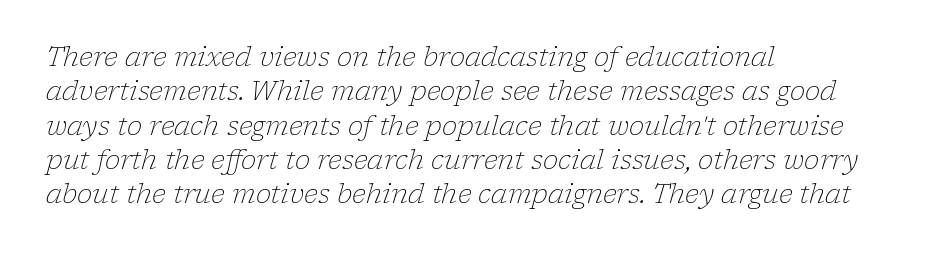
{"italic": "yes", "lean": "right", "slant_degrees": 17, "bold": "no", "underline": "no", "align": "left", "line_spacing": "normal", "line_spacing_ratio": 1.32, "letter_spacing": "normal", "letter_spacing_em": 0.0, "glyph_px": 26}
